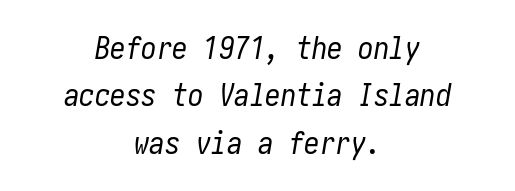
Q: Is the text bold? A: No.
Q: Is the text italic (slanted)? A: Yes, it leans right by about 10 degrees.
Q: Is the text underlined? A: No.
Q: How is the paragraph aligned? A: Centered.
Q: Is the spacing between letters normal or unusually wide? A: Normal.
Q: Is the spacing between lines tight, normal or loose? A: Normal.
Q: Width (condensed, normal, or wide)? A: Condensed.
Q: Stroke contrast? A: Low.
Q: x-height? A: Medium.
